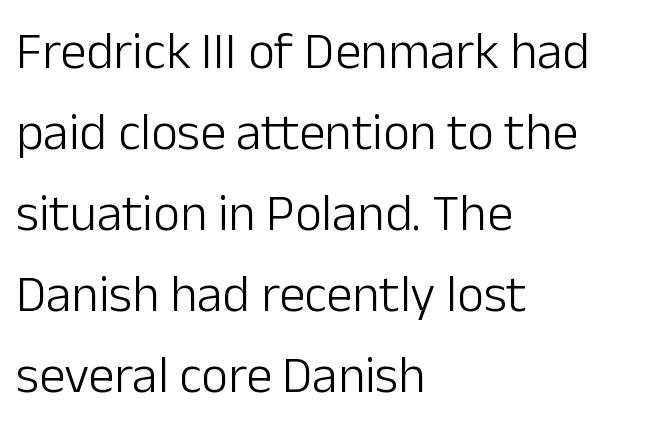
{"serif": "no", "italic": "no", "bold": "no", "weight": "light", "width": "normal", "stroke_contrast": "low", "x_height": "medium", "monospaced": "no", "underline": "no", "align": "left", "line_spacing": "normal", "line_spacing_ratio": 1.56, "letter_spacing": "normal", "letter_spacing_em": 0.0, "glyph_px": 52}
